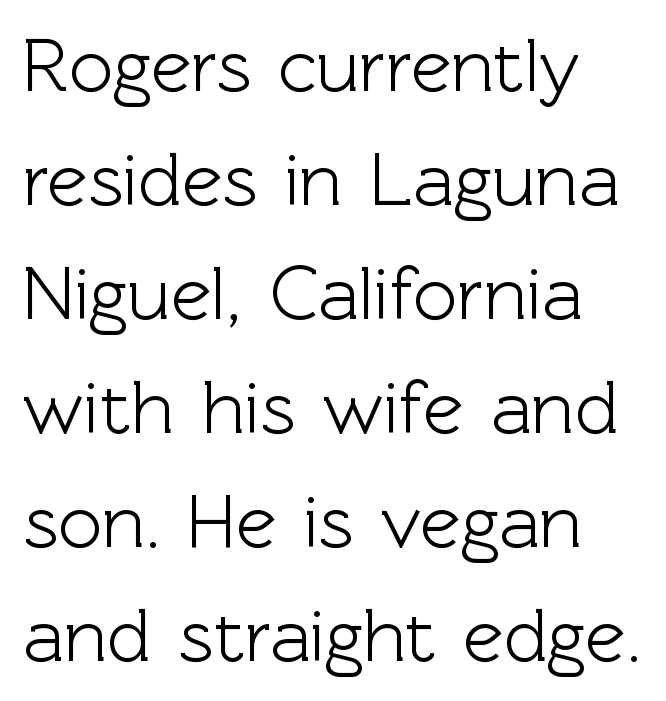
Q: Is the text italic (slanted)? A: No, it is upright.
Q: Is the typeface a serif or a sans-serif typeface? A: Sans-serif.
Q: Is the text underlined? A: No.
Q: How is the paragraph aligned? A: Left-aligned.
Q: Is the spacing between letters normal or unusually wide? A: Normal.
Q: Is the spacing between lines tight, normal or loose? A: Normal.
Q: Width (condensed, normal, or wide)? A: Normal.
Q: x-height? A: Medium.
Q: Monospaced? A: No.
